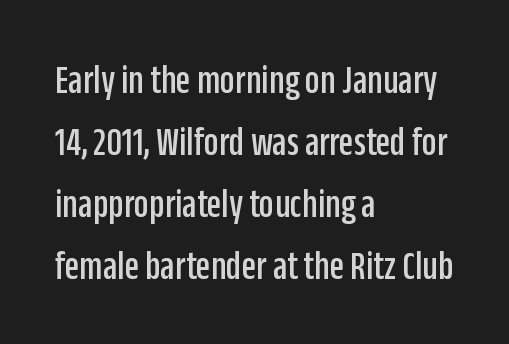
Q: Is the text italic (slanted)? A: No, it is upright.
Q: Is the typeface a serif or a sans-serif typeface? A: Sans-serif.
Q: Is the text underlined? A: No.
Q: How is the paragraph aligned? A: Left-aligned.
Q: Is the spacing between letters normal or unusually wide? A: Normal.
Q: Is the spacing between lines tight, normal or loose? A: Normal.
Q: Width (condensed, normal, or wide)? A: Condensed.
Q: Stroke contrast? A: Low.
Q: x-height? A: Large.
Q: Monospaced? A: No.
